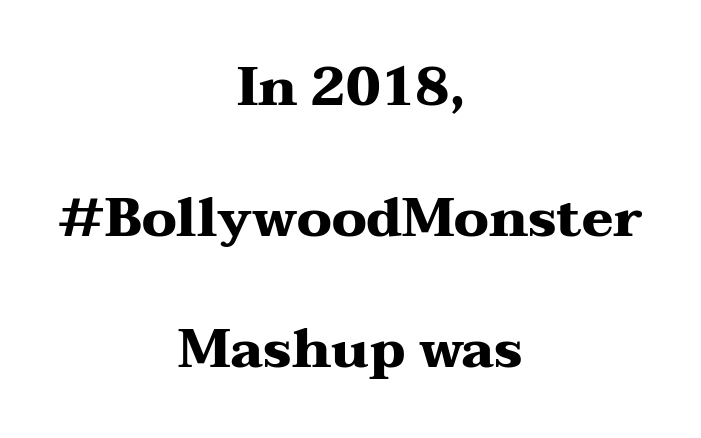
{"serif": "yes", "italic": "no", "bold": "yes", "weight": "heavy", "width": "wide", "stroke_contrast": "medium", "x_height": "medium", "monospaced": "no", "underline": "no", "align": "center", "line_spacing": "loose", "line_spacing_ratio": 2.47, "letter_spacing": "normal", "letter_spacing_em": 0.0, "glyph_px": 53}
